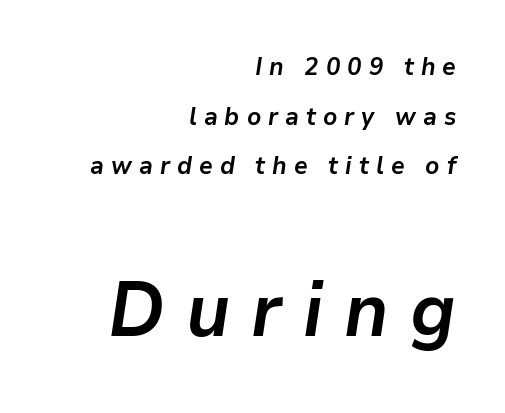
{"italic": "yes", "lean": "right", "slant_degrees": 9, "bold": "yes", "weight": "semibold", "width": "normal", "stroke_contrast": "low", "x_height": "medium", "monospaced": "no", "underline": "no", "align": "right", "line_spacing": "loose", "line_spacing_ratio": 1.99, "letter_spacing": "wide", "letter_spacing_em": 0.28, "larger_block": "second", "size_ratio": 3.04, "glyph_px": 76}
